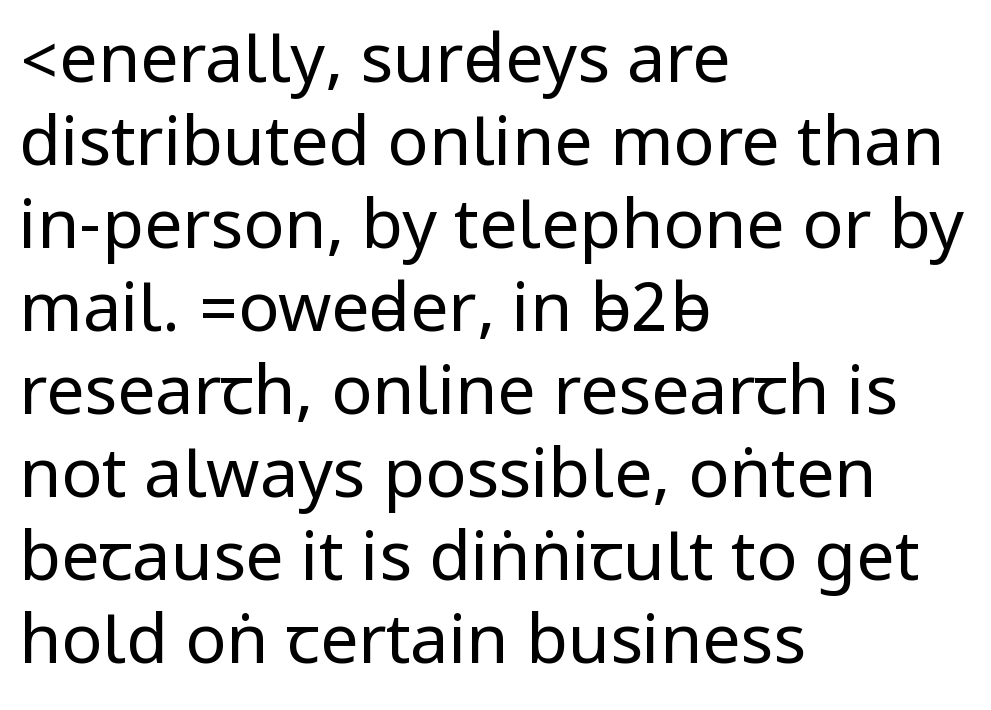
The passage shown is not underscored anywhere. Typographically, this falls in the sans-serif category. Tall strokes in this sample are plumb rather than angled. The weight would be labelled regular, book, light, or lighter still. Notice how the passage keeps a crisp vertical edge on the left only. Nobody touched the tracking dial on this one.
